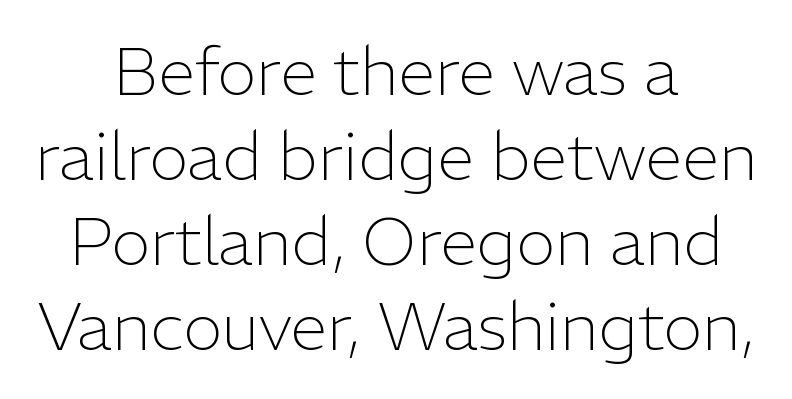
{"serif": "no", "italic": "no", "bold": "no", "weight": "light", "width": "normal", "stroke_contrast": "low", "x_height": "medium", "monospaced": "no", "underline": "no", "align": "center", "line_spacing": "normal", "line_spacing_ratio": 1.27, "letter_spacing": "normal", "letter_spacing_em": 0.0, "glyph_px": 67}
